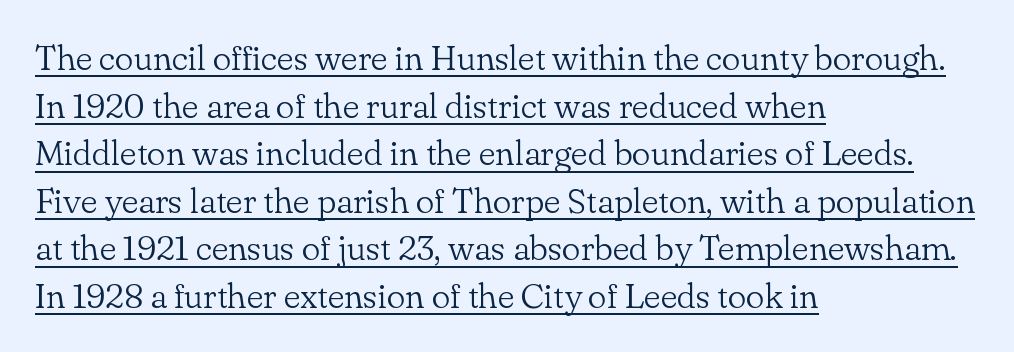
{"serif": "yes", "italic": "no", "bold": "no", "weight": "light", "width": "normal", "stroke_contrast": "low", "x_height": "small", "monospaced": "no", "underline": "yes", "align": "left", "line_spacing": "normal", "line_spacing_ratio": 1.36, "letter_spacing": "normal", "letter_spacing_em": 0.0, "glyph_px": 35}
